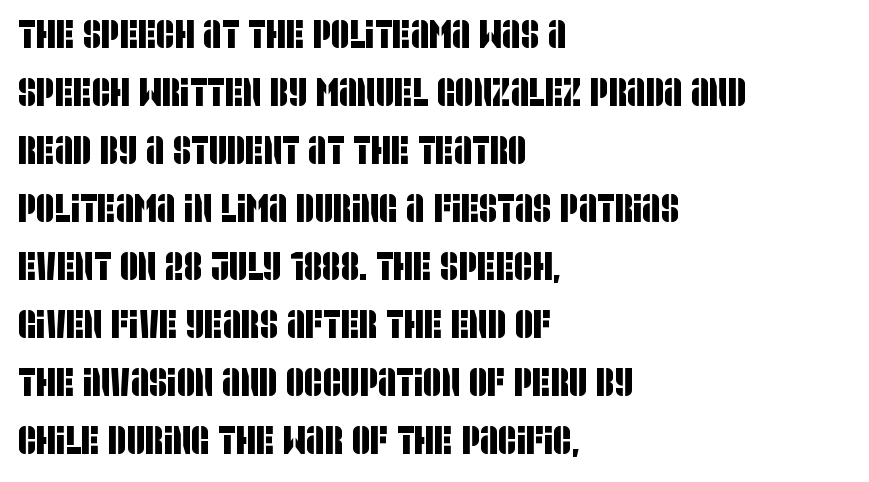
The image shows 40 px condensed sans-serif type; set left-aligned, normal line spacing (1.45x), normal letter spacing, not underlined; low stroke contrast and a large x-height.
